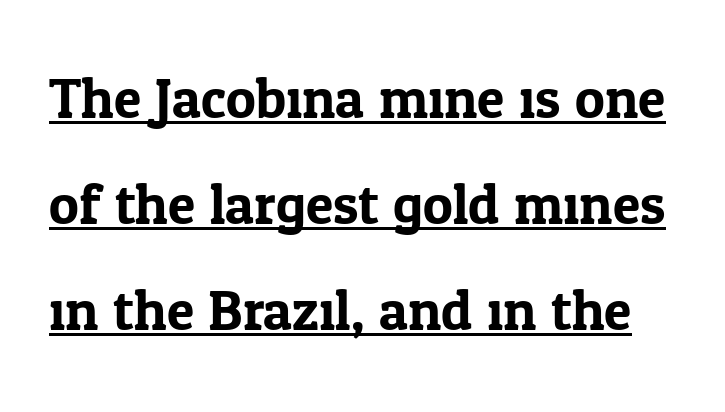
{"serif": "yes", "italic": "no", "width": "normal", "stroke_contrast": "low", "x_height": "medium", "monospaced": "no", "underline": "yes", "line_spacing_ratio": 1.89, "letter_spacing": "normal", "letter_spacing_em": 0.0, "glyph_px": 56}
